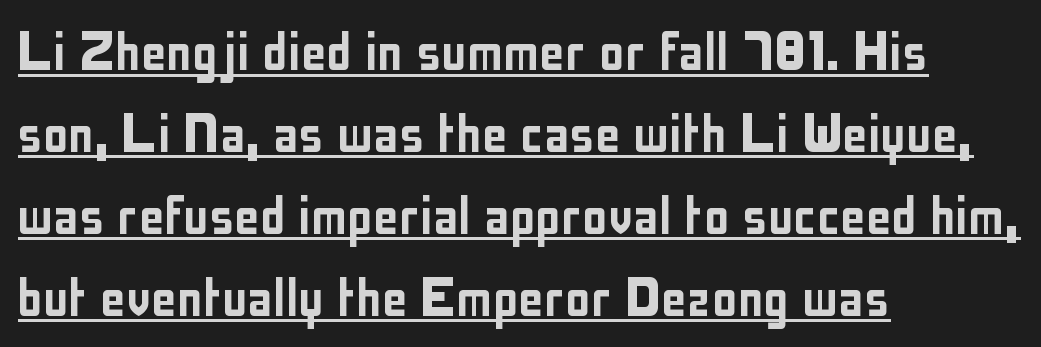
The image shows 64 px condensed sans-serif type, upright; set left-aligned, normal line spacing (1.28x), normal letter spacing, underlined; low stroke contrast and a medium x-height.
